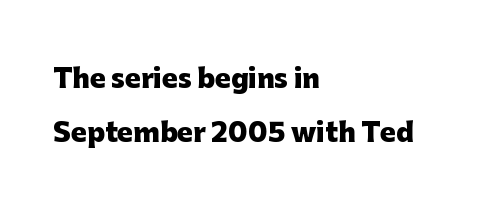
{"italic": "no", "bold": "yes", "underline": "no", "align": "left", "line_spacing": "loose", "line_spacing_ratio": 2.07, "letter_spacing": "normal", "letter_spacing_em": 0.0, "glyph_px": 26}
